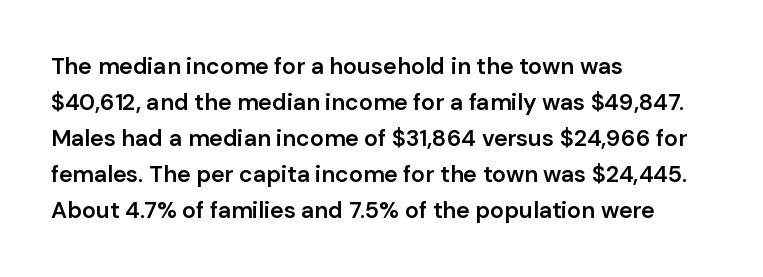
Visually the block forms a straight wall on the left and a jagged coastline on the right. Bold? Not quite — semibold, heavier than regular but stopping short. Horizontal bands of white between lines are of average thickness. Inter-character spacing is left at the font's built-in metrics.
